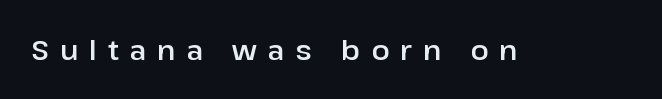
Q: Is the text italic (slanted)? A: No, it is upright.
Q: Is the text underlined? A: No.
Q: Is the spacing between letters normal or unusually wide? A: Unusually wide.
